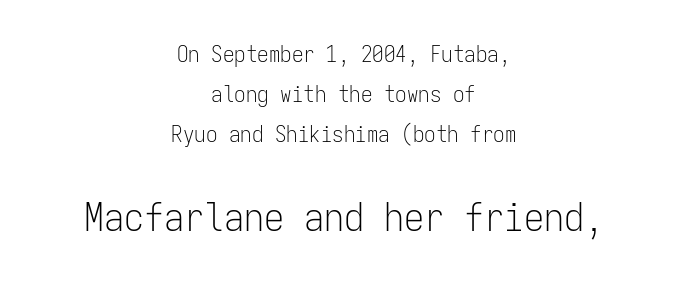
The image shows 40 px light, condensed sans-serif type, upright, monospaced; set centered, line spacing 1.75x, normal letter spacing, not underlined; the second (bottom) block is 1.74x larger; low stroke contrast and a medium x-height.
